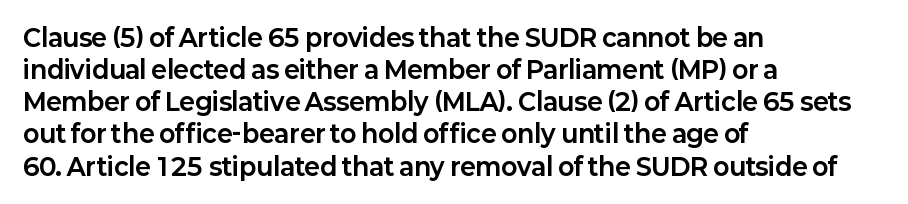
Heavy-handed strokes throughout: this text is bold. Ordinary non-slanted type is in use. The text block is weighted toward the left margin, trailing off unevenly rightward. Students, observe: this is what conventionally led text looks like. Students, note that the glyphs here touch the page at normal intervals. The words here are not underlined.
